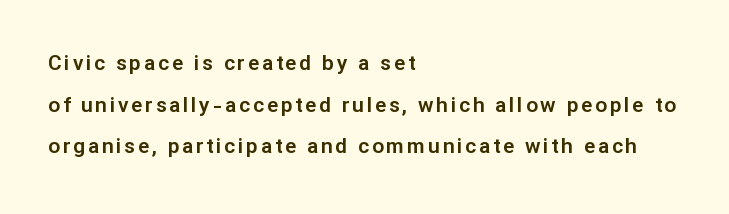
Check the space under the baseline: it is left empty. Do the letters lean? They stand straight. Regarding leading, the lines here are spaced well apart. A classic flush-left, rag-right setting is used for this passage.
